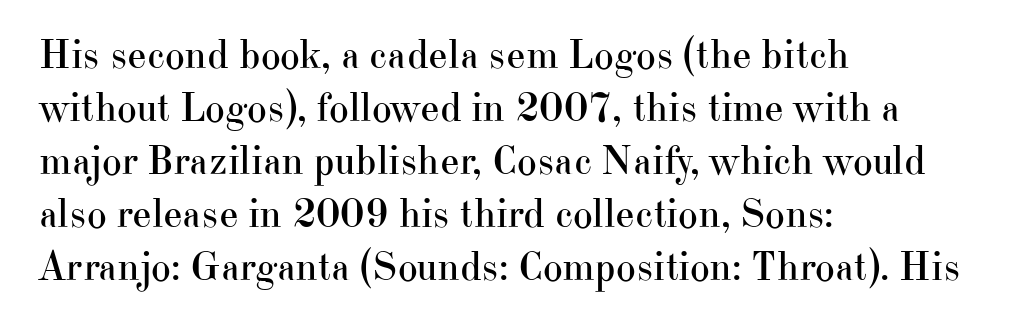
Each new line begins a customary step beneath the previous one. Caption: face not bold, strokes unweighted. Note the varied advance widths — an 'i' is clearly narrower than an 'm'. Line starts are locked; line ends wander. A typesetter would label this face a serif.
